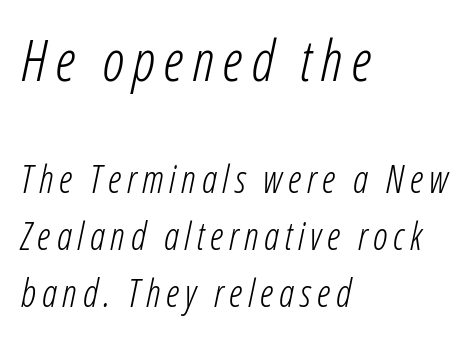
The image shows 57 px light, condensed type, italic (leaning right); set left-aligned, normal line spacing (1.51x), not underlined; the first (top) block is 1.5x larger; low stroke contrast and a medium x-height.
